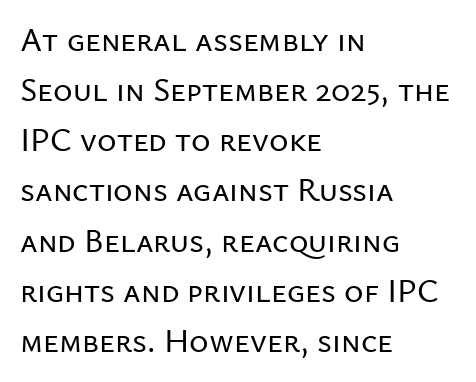
{"serif": "no", "italic": "no", "width": "normal", "stroke_contrast": "low", "x_height": "medium", "monospaced": "no", "underline": "no", "align": "left", "line_spacing": "normal", "line_spacing_ratio": 1.52, "letter_spacing": "normal", "letter_spacing_em": 0.0, "glyph_px": 33}
